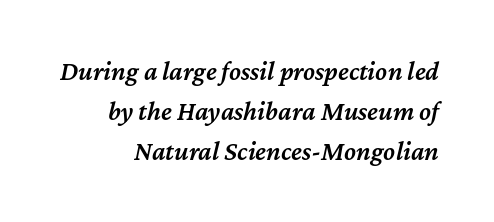
Is the letter spacing exaggerated? No — it looks like the ordinary default. Firm but not heavy-handed strokes: this text is semibold. Anything drawn beneath the words? Only blank space. A normal amount of white space separates one row of letters from the next. Style check: oblique.
